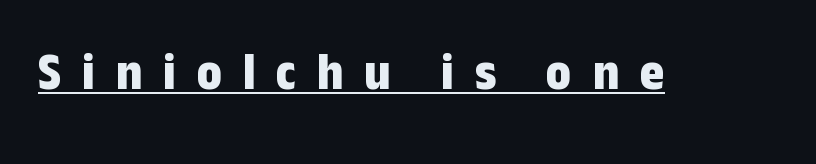
{"serif": "no", "italic": "no", "bold": "yes", "weight": "bold", "width": "condensed", "stroke_contrast": "low", "x_height": "medium", "monospaced": "no", "underline": "yes", "letter_spacing": "wide", "letter_spacing_em": 0.4, "glyph_px": 52}
